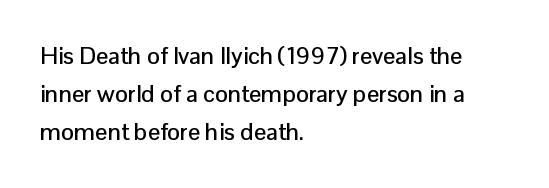
The specimen omits any rule beneath the text block's lines. Alignment: flush left. Italic? Not at all — the glyphs are vertical. The lines sit at an ordinary, default distance from one another. You could call the tracking neutral — neither tight nor loose.
